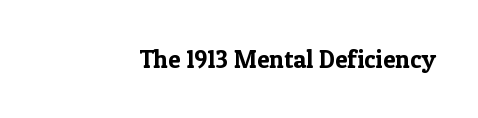
{"italic": "no", "underline": "no", "letter_spacing": "normal", "letter_spacing_em": 0.0, "glyph_px": 25}
